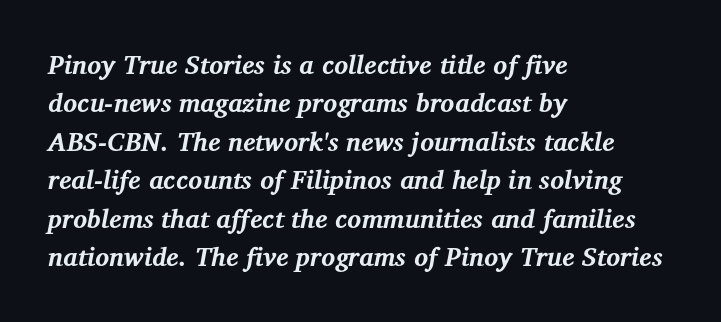
Q: Is the text bold? A: Yes.
Q: Is the text italic (slanted)? A: Yes, it leans right by about 12 degrees.
Q: Is the text underlined? A: No.
Q: How is the paragraph aligned? A: Left-aligned.
Q: Is the spacing between letters normal or unusually wide? A: Normal.
Q: Is the spacing between lines tight, normal or loose? A: Normal.
